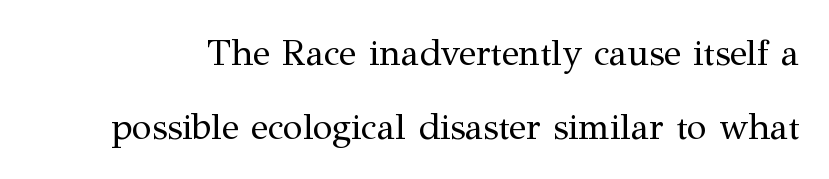
Q: Is the text bold? A: No.
Q: Is the text italic (slanted)? A: No, it is upright.
Q: Is the typeface a serif or a sans-serif typeface? A: Serif.
Q: Is the text underlined? A: No.
Q: Is the spacing between letters normal or unusually wide? A: Normal.
Q: Is the spacing between lines tight, normal or loose? A: Loose.
Q: Width (condensed, normal, or wide)? A: Normal.
Q: Stroke contrast? A: Medium.
Q: x-height? A: Medium.
Q: Monospaced? A: No.
